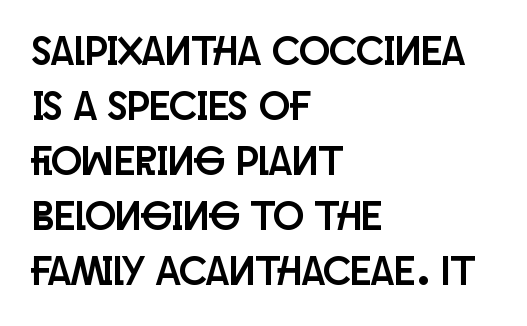
Q: Is the text italic (slanted)? A: No, it is upright.
Q: Is the typeface a serif or a sans-serif typeface? A: Sans-serif.
Q: Is the text underlined? A: No.
Q: How is the paragraph aligned? A: Left-aligned.
Q: Is the spacing between letters normal or unusually wide? A: Normal.
Q: Is the spacing between lines tight, normal or loose? A: Normal.
Q: Width (condensed, normal, or wide)? A: Condensed.
Q: Stroke contrast? A: Low.
Q: x-height? A: Large.
Q: Monospaced? A: No.
